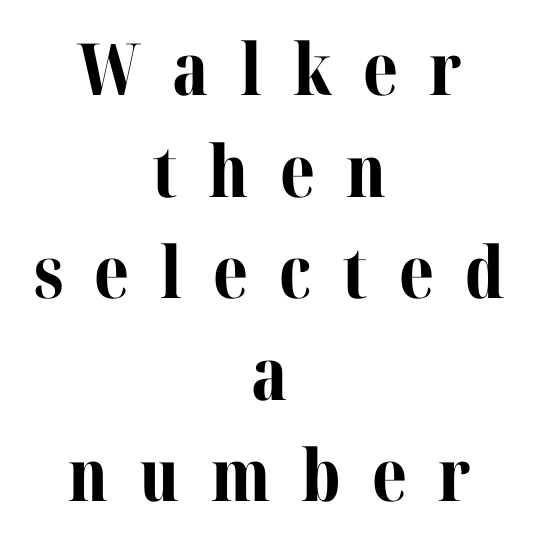
Little horizontal feet cap the strokes, marking this as serif type. The letters are spread apart with noticeably loose tracking. Students, observe: this is what conventionally led text looks like. You can tell it's not italic because the verticals are truly vertical. The whitespace from short lines is split evenly between both sides.
